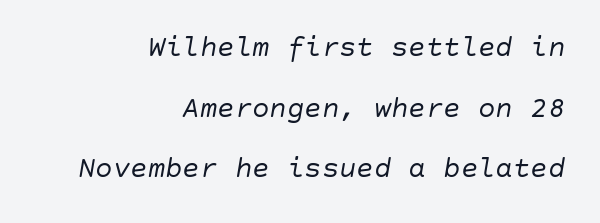
The image shows 29 px regular-weight type, italic (leaning right); set right-aligned, loose line spacing (2.09x), normal letter spacing, not underlined; low stroke contrast and a large x-height.
